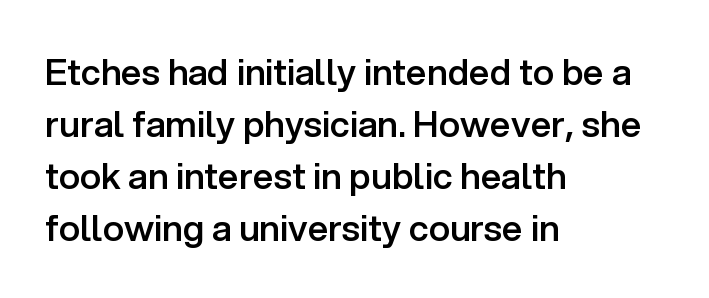
Q: Is the text bold? A: Semi-bold.
Q: Is the text italic (slanted)? A: No, it is upright.
Q: Is the typeface a serif or a sans-serif typeface? A: Sans-serif.
Q: Is the text underlined? A: No.
Q: How is the paragraph aligned? A: Left-aligned.
Q: Is the spacing between letters normal or unusually wide? A: Normal.
Q: Is the spacing between lines tight, normal or loose? A: Normal.
Q: Width (condensed, normal, or wide)? A: Normal.
Q: Stroke contrast? A: Low.
Q: x-height? A: Medium.
Q: Monospaced? A: No.
